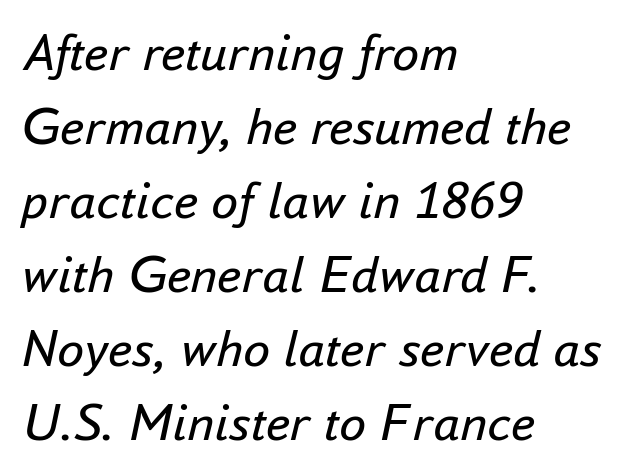
Q: Is the text bold? A: No.
Q: Is the text italic (slanted)? A: Yes, it leans right by about 16 degrees.
Q: Is the text underlined? A: No.
Q: How is the paragraph aligned? A: Left-aligned.
Q: Is the spacing between letters normal or unusually wide? A: Normal.
Q: Is the spacing between lines tight, normal or loose? A: Normal.
Q: Width (condensed, normal, or wide)? A: Normal.
Q: Stroke contrast? A: Low.
Q: x-height? A: Small.
Q: Monospaced? A: No.
